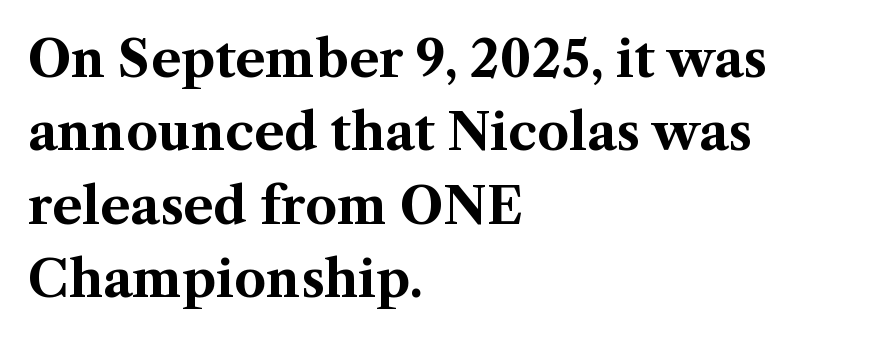
Q: Is the text bold? A: Yes.
Q: Is the text italic (slanted)? A: No, it is upright.
Q: Is the typeface a serif or a sans-serif typeface? A: Serif.
Q: Is the text underlined? A: No.
Q: How is the paragraph aligned? A: Left-aligned.
Q: Is the spacing between letters normal or unusually wide? A: Normal.
Q: Is the spacing between lines tight, normal or loose? A: Normal.
Q: Width (condensed, normal, or wide)? A: Normal.
Q: Stroke contrast? A: Medium.
Q: x-height? A: Medium.
Q: Monospaced? A: No.
